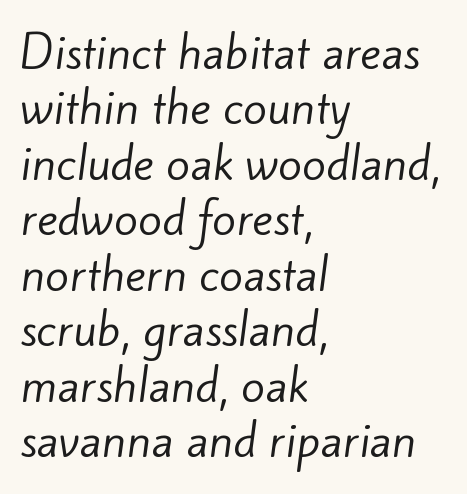
Q: Is the text bold? A: No.
Q: Is the typeface a serif or a sans-serif typeface? A: Sans-serif.
Q: Is the text underlined? A: No.
Q: How is the paragraph aligned? A: Left-aligned.
Q: Is the spacing between letters normal or unusually wide? A: Normal.
Q: Is the spacing between lines tight, normal or loose? A: Normal.
Q: Width (condensed, normal, or wide)? A: Normal.
Q: Stroke contrast? A: Low.
Q: x-height? A: Small.
Q: Monospaced? A: No.
